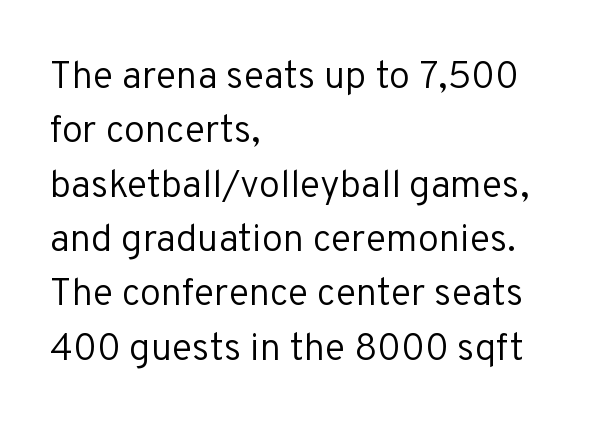
In terms of letterform style, serifs are entirely absent. Every row of glyphs begins at an identical x-position on the left. The letters look calm and open, with moderate or lighter stems. Students, observe: this is what conventionally led text looks like. Decoration check: the copy has no underline. It's the straight-up-and-down kind of type.
